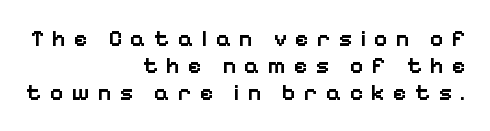
The image shows 23 px text type, upright; set right-aligned, line spacing 1.17x, unusually wide letter spacing (+0.35 em), not underlined.
